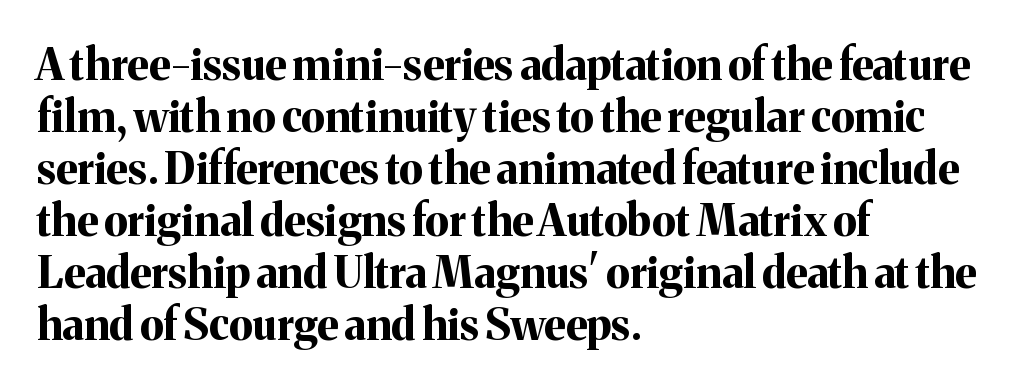
There is no visible air inserted between adjacent glyphs. These words are printed bold, with thick strokes throughout. Serif or sans? Serif — the stroke terminals have little feet. Character widths vary here, with narrow letters taking less room than wide ones.
